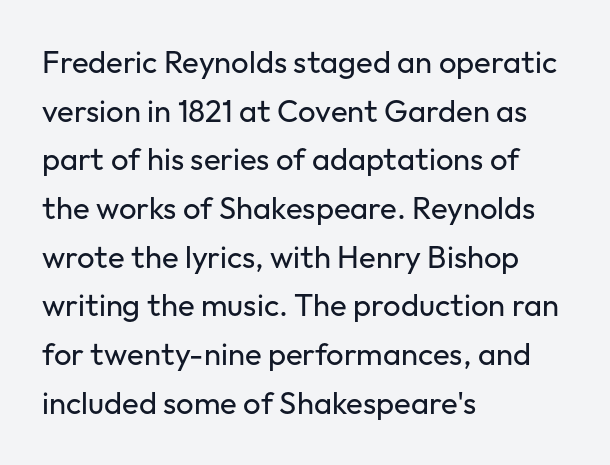
Q: Is the text bold? A: No.
Q: Is the text italic (slanted)? A: No, it is upright.
Q: Is the typeface a serif or a sans-serif typeface? A: Sans-serif.
Q: Is the text underlined? A: No.
Q: How is the paragraph aligned? A: Left-aligned.
Q: Is the spacing between letters normal or unusually wide? A: Normal.
Q: Is the spacing between lines tight, normal or loose? A: Normal.
Q: Width (condensed, normal, or wide)? A: Normal.
Q: Stroke contrast? A: Low.
Q: x-height? A: Medium.
Q: Monospaced? A: No.
